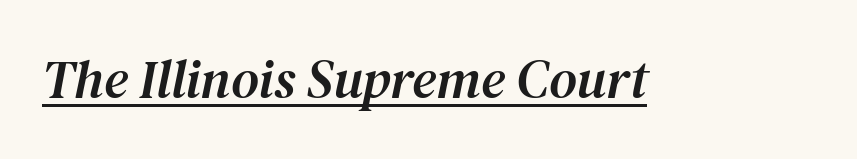
Q: Is the text italic (slanted)? A: Yes, it leans right by about 12 degrees.
Q: Is the typeface a serif or a sans-serif typeface? A: Serif.
Q: Is the text underlined? A: Yes.
Q: Is the spacing between letters normal or unusually wide? A: Normal.
Q: Width (condensed, normal, or wide)? A: Normal.
Q: Stroke contrast? A: Medium.
Q: x-height? A: Medium.
Q: Monospaced? A: No.
